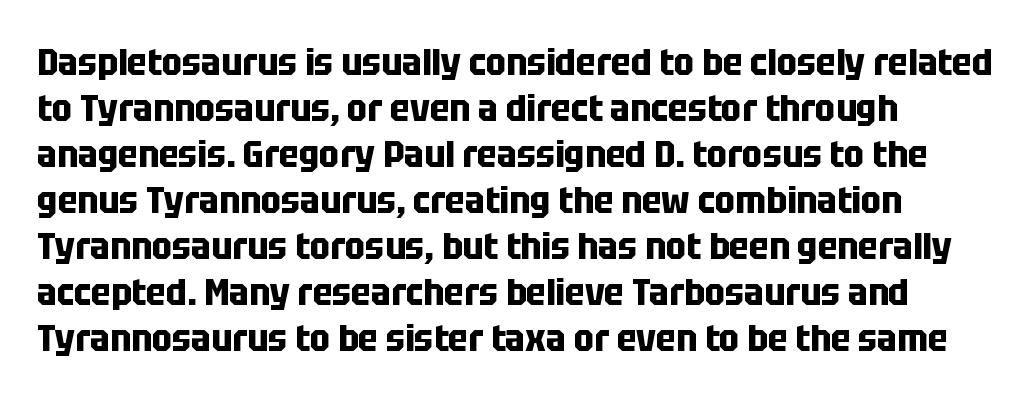
Q: Is the text bold? A: Yes.
Q: Is the text italic (slanted)? A: No, it is upright.
Q: Is the typeface a serif or a sans-serif typeface? A: Sans-serif.
Q: Is the text underlined? A: No.
Q: Is the spacing between letters normal or unusually wide? A: Normal.
Q: Width (condensed, normal, or wide)? A: Condensed.
Q: Stroke contrast? A: Low.
Q: x-height? A: Large.
Q: Monospaced? A: No.
